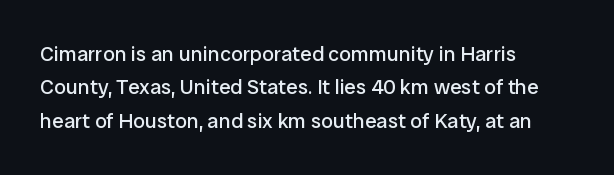
The image shows 21 px text type, upright; set left-aligned, normal line spacing (1.59x), normal letter spacing, not underlined.
